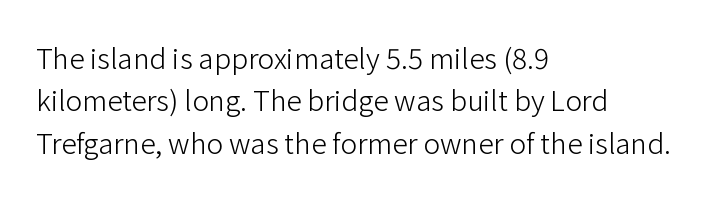
In CSS terms this would be text-align: left. Beneath every word, the page is bare. Between one letter and the next there's only the usual sliver of space. A typesetter would call this proportional, since set widths differ per character. Letterform terminals end flat and unadorned throughout the passage.
